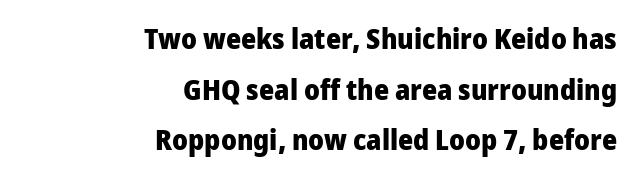
{"serif": "no", "italic": "no", "bold": "yes", "weight": "heavy", "width": "normal", "stroke_contrast": "low", "x_height": "medium", "monospaced": "no", "underline": "no", "align": "right", "line_spacing_ratio": 1.75, "letter_spacing": "normal", "letter_spacing_em": 0.0, "glyph_px": 29}
